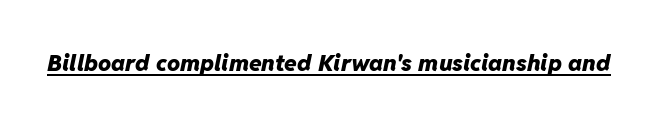
Does extra space separate the letters? No, they use regular spacing. In terms of posture, this sample is oblique. On the weight axis this lands at bold, roughly 700. Check the space under the baseline: a stroke is drawn there.
